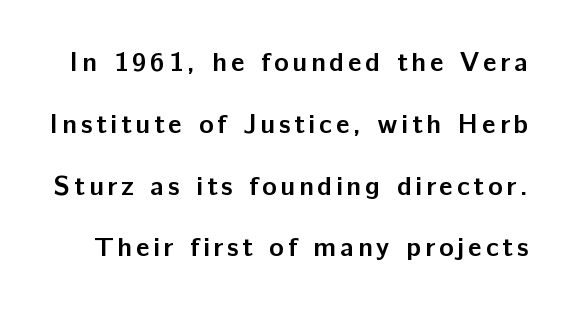
Summary of vertical rhythm: relaxed, with wide interline spacing. Notice how thick the strokes are: this is what a full bold looks like. Tall strokes in this sample are plumb rather than angled. Just letters on the line, the space beneath them empty.
